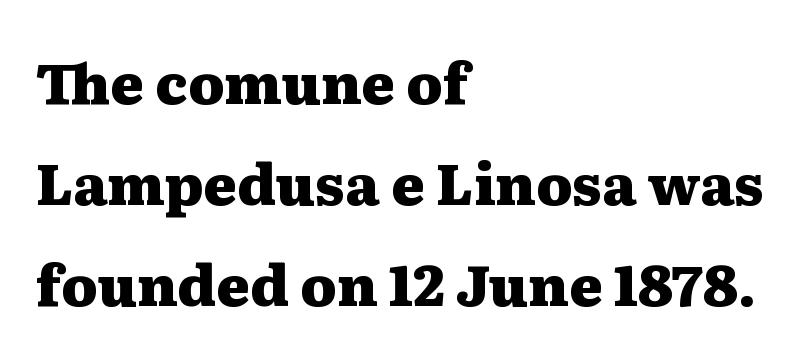
Q: Is the text bold? A: Yes.
Q: Is the text italic (slanted)? A: No, it is upright.
Q: Is the typeface a serif or a sans-serif typeface? A: Serif.
Q: Is the text underlined? A: No.
Q: How is the paragraph aligned? A: Left-aligned.
Q: Is the spacing between letters normal or unusually wide? A: Normal.
Q: Width (condensed, normal, or wide)? A: Wide.
Q: Stroke contrast? A: Medium.
Q: x-height? A: Medium.
Q: Monospaced? A: No.
